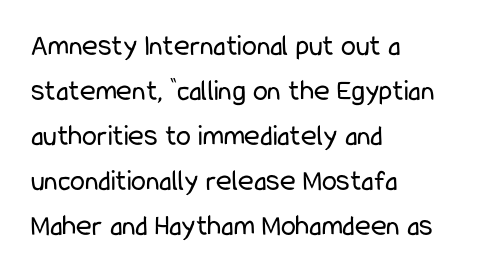
The image shows 30 px regular-weight, condensed sans-serif type, upright; set left-aligned, normal line spacing (1.5x), normal letter spacing, not underlined; low stroke contrast and a medium x-height.
